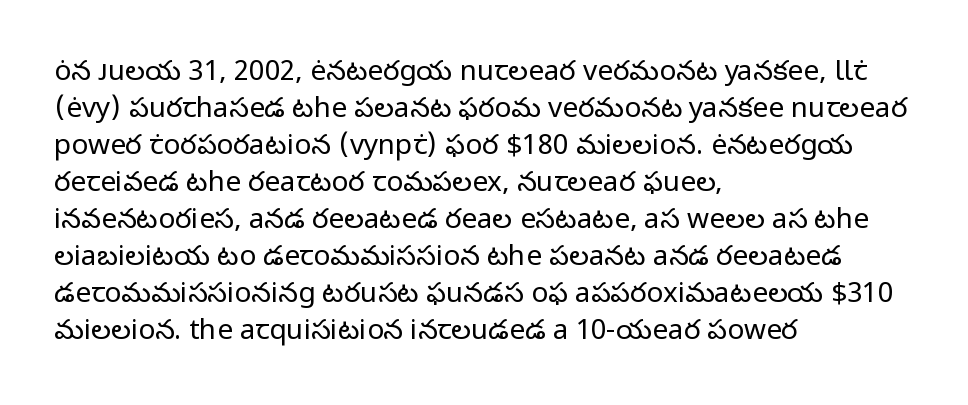
The image shows 28 px regular-weight sans-serif type, upright; set left-aligned, normal line spacing (1.32x), normal letter spacing, not underlined; low stroke contrast and a medium x-height.
